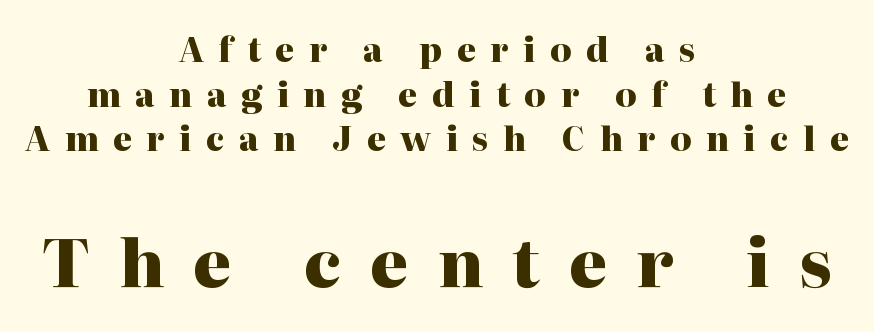
As a designer I'd log this as weight 700, bold. The text was rendered using a seriffed face with decorative stroke endings. You can tell it's not italic because the verticals are truly vertical. These lines stack symmetrically, like a column narrowing and widening about its center.
